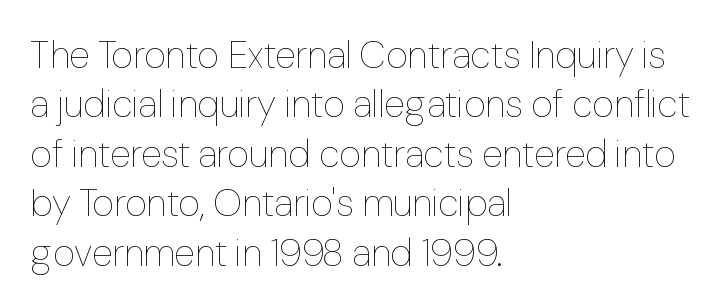
The image shows 38 px thin type, upright; set left-aligned, normal line spacing (1.3x), normal letter spacing, not underlined; low stroke contrast and a medium x-height.
